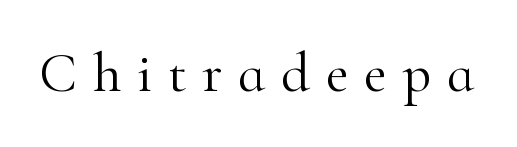
Note the varied advance widths — an 'i' is clearly narrower than an 'm'. Ascenders rise straight up at ninety degrees. Think standard paragraph weight, or any step lighter than that. Old-style or modern, the face here clearly has serifs. Only glyphs here, with clear space below each row.
